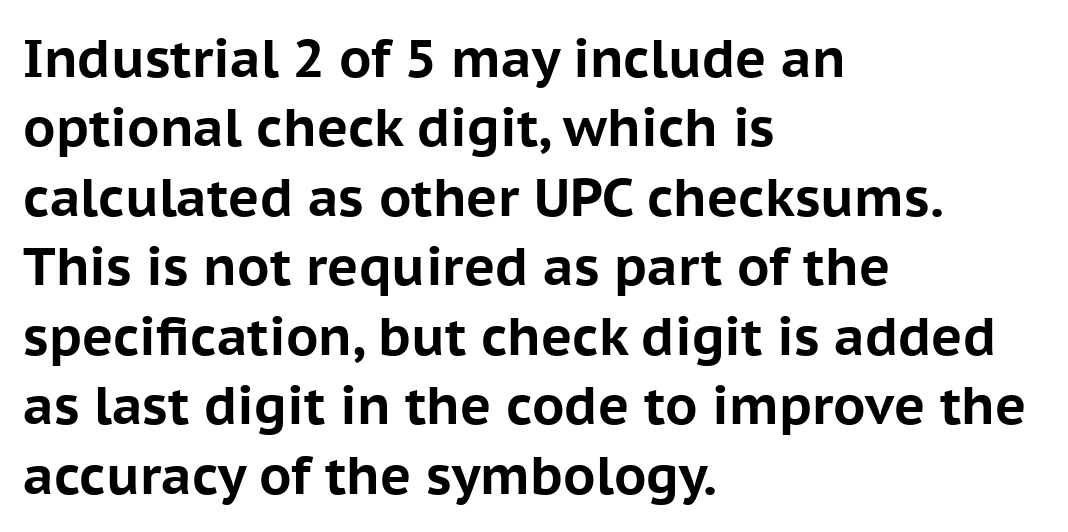
You could not count columns in this text — the font is proportionally spaced. Each word holds together tightly as a unit, with standard inter-letter gaps. Summary of vertical rhythm: regular, with standard interline spacing. The space beneath each line is pristine and unruled. Note: no serifs on the glyphs. Does the lettering tilt? It doesn't — this is upright.
